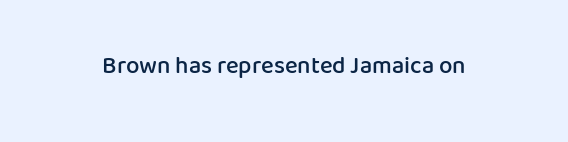
{"italic": "no", "bold": "semi", "underline": "no", "letter_spacing": "normal", "letter_spacing_em": 0.0, "glyph_px": 24}
